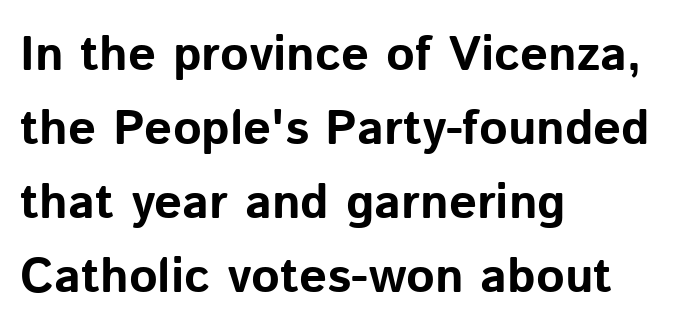
The rag falls on the right side of this text block. In terms of letterspacing, this is plain default setting. A clean baseline with only descenders dipping below it. Posture: straight, roman, zero tilt.
